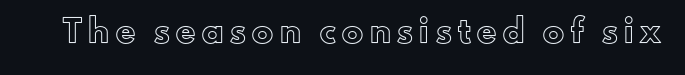
{"italic": "no", "underline": "no", "letter_spacing": "wide", "letter_spacing_em": 0.32, "glyph_px": 21}
